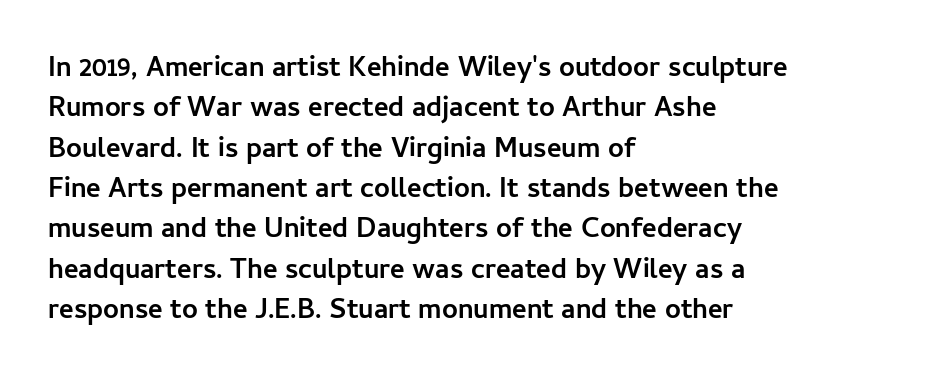
The image shows 28 px semibold sans-serif type, upright; set left-aligned, normal line spacing (1.44x), normal letter spacing, not underlined; low stroke contrast and a medium x-height.
